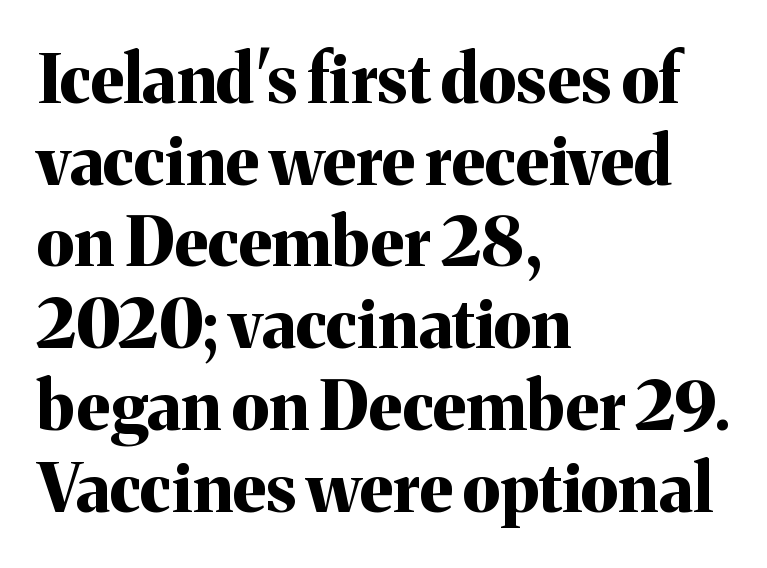
Weight check: bold — yes, fully. Every stem runs plumb, perpendicular to the baseline. You could not count columns in this text — the font is proportionally spaced. Characters follow at the spacing the type designer built in. The designer went with a serif here, giving each stem small feet. These lines stack with their left ends in a neat column.
